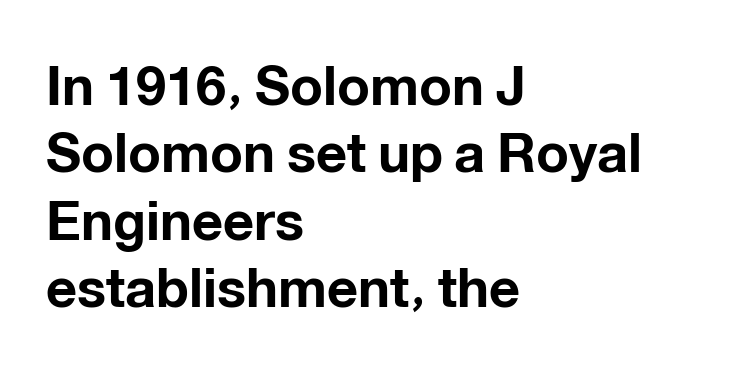
Q: Is the text bold? A: Yes.
Q: Is the text italic (slanted)? A: No, it is upright.
Q: Is the typeface a serif or a sans-serif typeface? A: Sans-serif.
Q: Is the text underlined? A: No.
Q: How is the paragraph aligned? A: Left-aligned.
Q: Is the spacing between letters normal or unusually wide? A: Normal.
Q: Is the spacing between lines tight, normal or loose? A: Normal.
Q: Width (condensed, normal, or wide)? A: Normal.
Q: Stroke contrast? A: Low.
Q: x-height? A: Medium.
Q: Monospaced? A: No.
